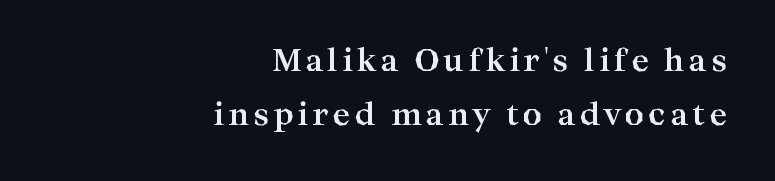
The image shows 30 px bold, wide serif type, upright; set right-aligned, line spacing 1.79x, not underlined; high stroke contrast and a medium x-height.
